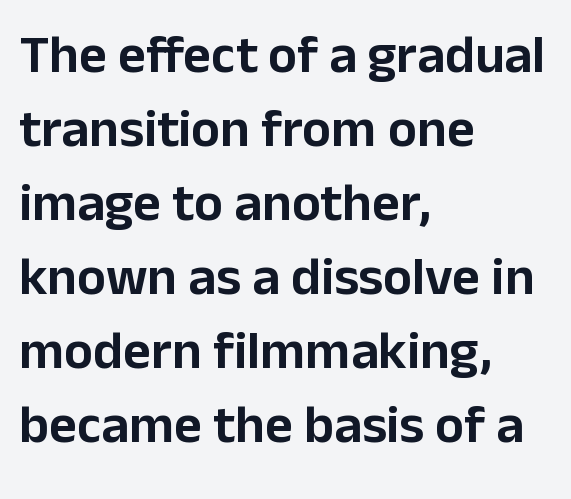
Visually the block forms a straight wall on the left and a jagged coastline on the right. The area under the type is left untouched. Is there much room between lines? A standard amount, neither cramped nor airy. This sample uses a sans-serif face. Tracking value appears to be zero — textbook default spacing. A typesetter would call this proportional, since set widths differ per character.
